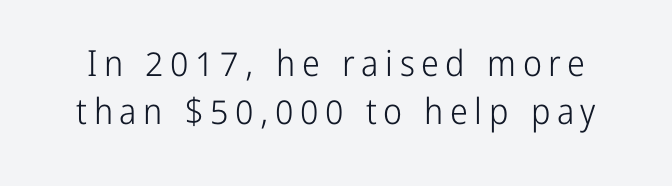
Regarding serifs, this sample does without them. The weight would be labelled regular, book, light, or lighter still. Vertical strokes here are truly vertical. These lines are rendered in a variable-pitch font. No word sits above an underline. Leading: standard.
